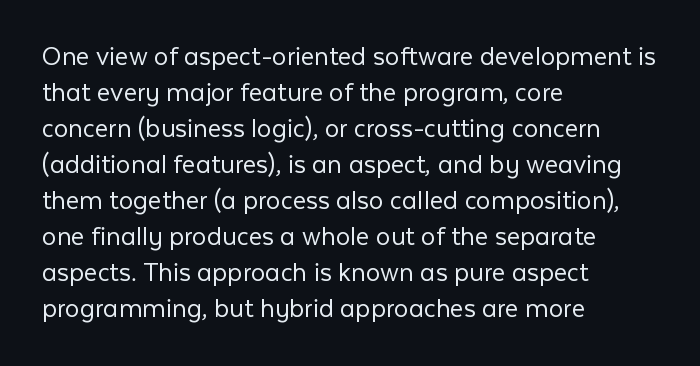
Serif or sans? Sans — the stroke terminals are bare. Horizontal alignment here is leftward, the default for most running prose. Default kerning and tracking; the words read as compact shapes. Style check: upright. Weight: in the light-to-regular range. Quick note: underline off.
